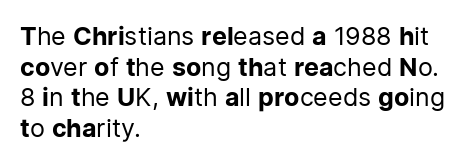
The image shows 25 px text type, upright; set left-aligned, line spacing 1.23x, normal letter spacing, not underlined.
